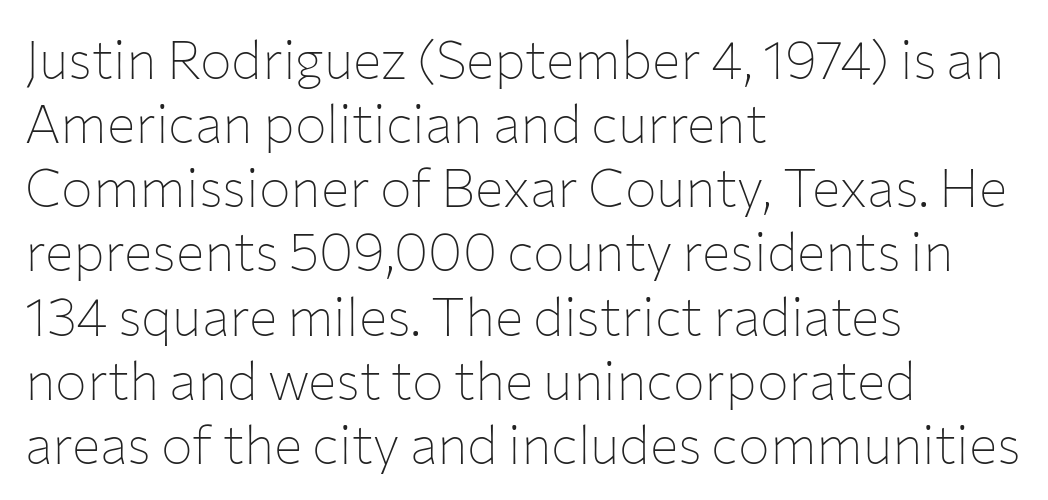
The passage shown is typed in a proportional face where columns would drift. Letters have the restrained weight of plain body copy at most. This rendering uses left alignment, leaving the right contour irregular. The type sits square on the baseline with zero lean.
